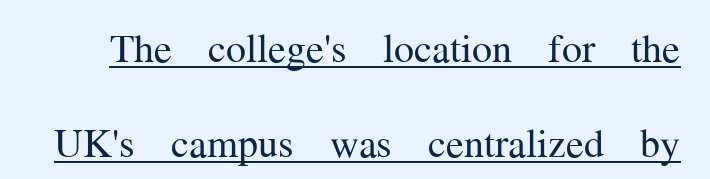
Do the characters align in a grid? No, the font is proportional. This is roman type, the default non-slanted kind. A baseline rule has been typeset under these characters. Each letter's strokes conclude with small projecting serifs. Each new line begins a long way beneath the previous one.
